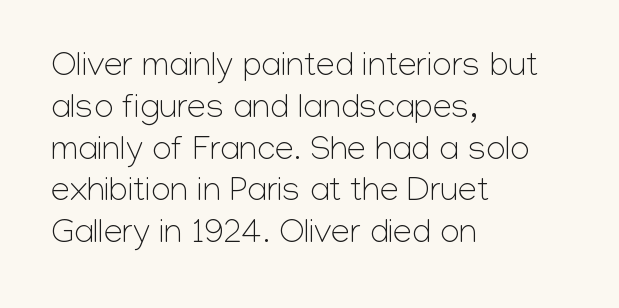
The image shows 34 px light sans-serif type, upright; set left-aligned, line spacing 1.23x, normal letter spacing, not underlined; low stroke contrast and a medium x-height.
